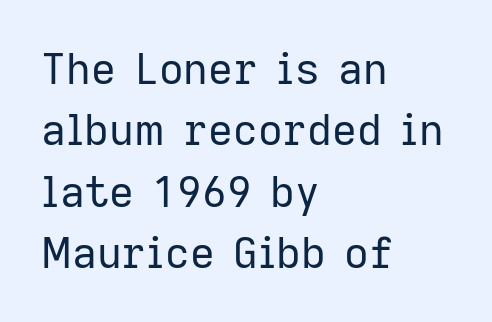
The image shows 43 px regular-weight sans-serif type, upright; set left-aligned, normal line spacing (1.43x), normal letter spacing, not underlined; low stroke contrast and a medium x-height.
